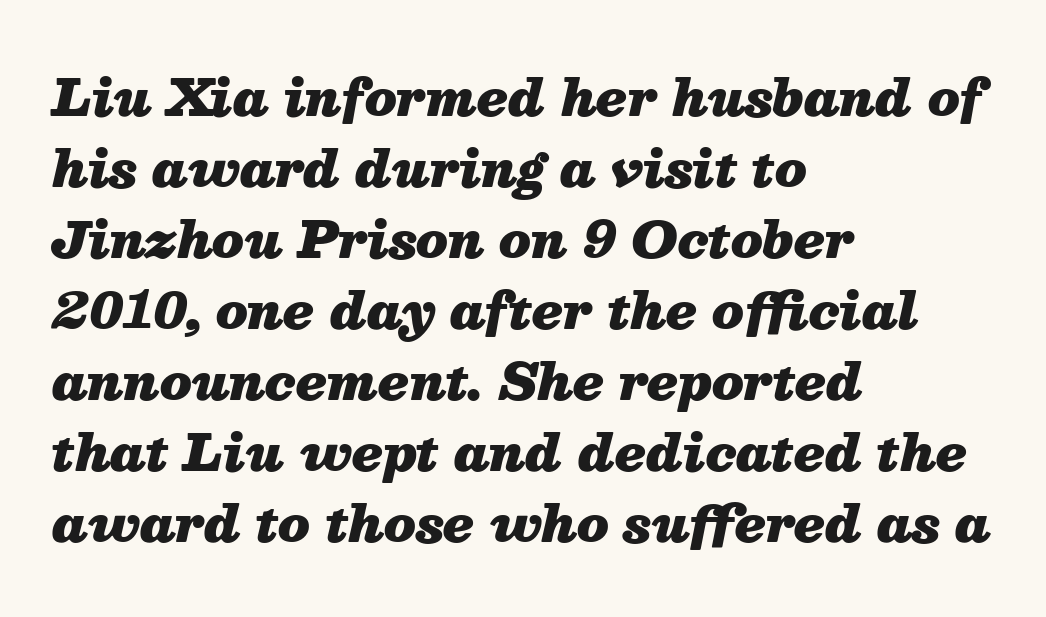
Q: Is the text bold? A: Yes.
Q: Is the text italic (slanted)? A: Yes, it leans right by about 13 degrees.
Q: Is the text underlined? A: No.
Q: How is the paragraph aligned? A: Left-aligned.
Q: Is the spacing between letters normal or unusually wide? A: Normal.
Q: Is the spacing between lines tight, normal or loose? A: Normal.
Q: Width (condensed, normal, or wide)? A: Normal.
Q: Stroke contrast? A: Medium.
Q: x-height? A: Medium.
Q: Monospaced? A: No.
